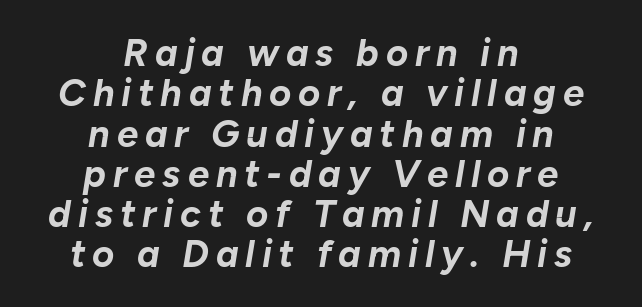
Q: Is the text bold? A: Yes.
Q: Is the text italic (slanted)? A: Yes, it leans right by about 10 degrees.
Q: Is the text underlined? A: No.
Q: How is the paragraph aligned? A: Centered.
Q: Is the spacing between lines tight, normal or loose? A: Tight.
Q: Width (condensed, normal, or wide)? A: Normal.
Q: Stroke contrast? A: Low.
Q: x-height? A: Medium.
Q: Monospaced? A: No.
